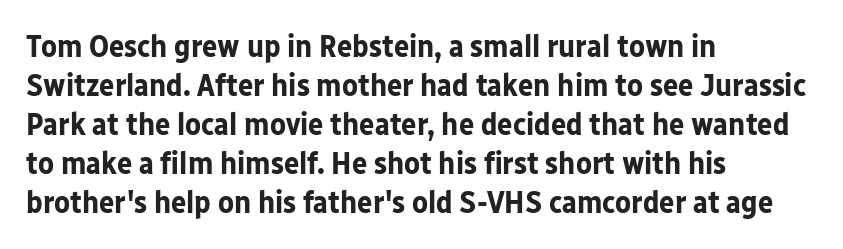
{"serif": "no", "italic": "no", "bold": "yes", "weight": "bold", "width": "normal", "stroke_contrast": "low", "x_height": "medium", "monospaced": "no", "underline": "no", "align": "left", "line_spacing_ratio": 1.22, "letter_spacing": "normal", "letter_spacing_em": 0.0, "glyph_px": 32}
